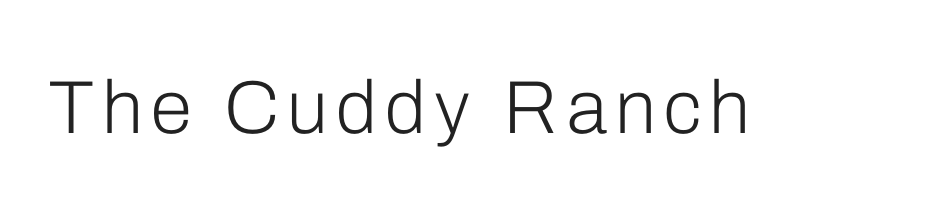
Q: Is the text bold? A: No.
Q: Is the text italic (slanted)? A: No, it is upright.
Q: Is the typeface a serif or a sans-serif typeface? A: Sans-serif.
Q: Is the text underlined? A: No.
Q: Width (condensed, normal, or wide)? A: Normal.
Q: Stroke contrast? A: Low.
Q: x-height? A: Medium.
Q: Monospaced? A: No.
